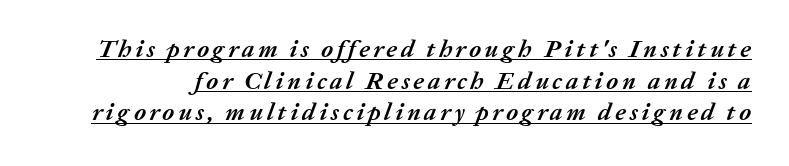
The image shows 25 px bold type, italic (leaning right); set normal line spacing (1.27x), underlined.
